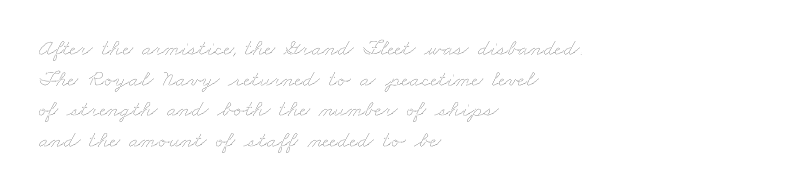
The image shows 23 px text type; set left-aligned, normal line spacing (1.33x), normal letter spacing, not underlined.
